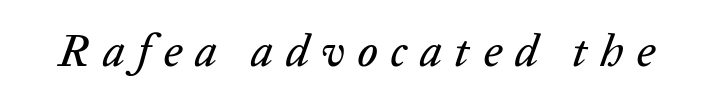
Q: Is the text italic (slanted)? A: Yes, it leans right by about 20 degrees.
Q: Is the text underlined? A: No.
Q: Is the spacing between letters normal or unusually wide? A: Unusually wide.
Q: Width (condensed, normal, or wide)? A: Normal.
Q: Stroke contrast? A: Low.
Q: x-height? A: Medium.
Q: Monospaced? A: No.
